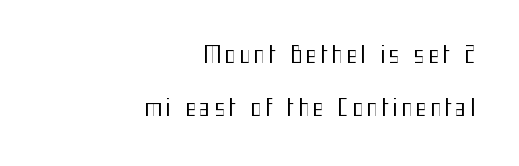
Q: Is the text bold? A: No.
Q: Is the text italic (slanted)? A: No, it is upright.
Q: Is the text underlined? A: No.
Q: How is the paragraph aligned? A: Right-aligned.
Q: Is the spacing between lines tight, normal or loose? A: Loose.
